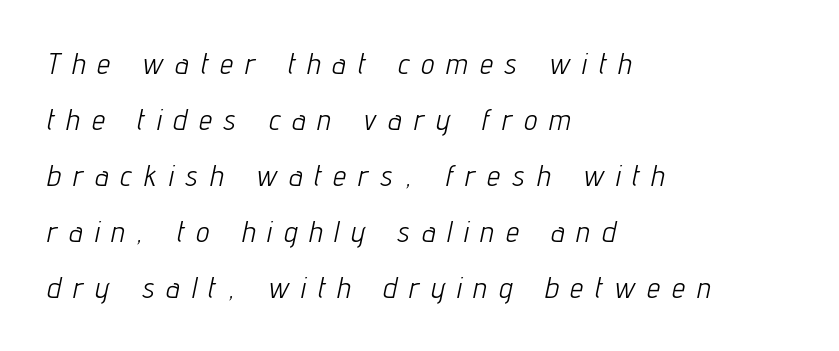
Q: Is the text bold? A: No.
Q: Is the text italic (slanted)? A: Yes, it leans right by about 12 degrees.
Q: Is the text underlined? A: No.
Q: How is the paragraph aligned? A: Left-aligned.
Q: Is the spacing between letters normal or unusually wide? A: Unusually wide.
Q: Is the spacing between lines tight, normal or loose? A: Loose.
Q: Width (condensed, normal, or wide)? A: Condensed.
Q: Stroke contrast? A: Low.
Q: x-height? A: Medium.
Q: Monospaced? A: No.
